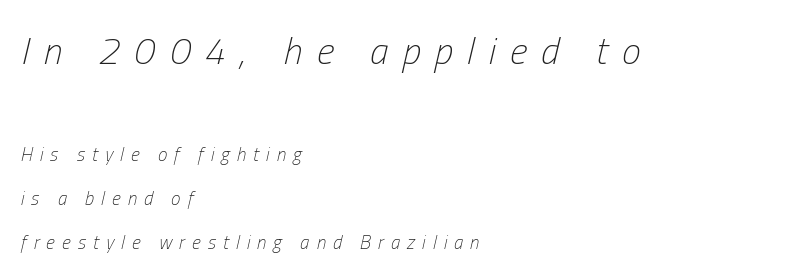
Q: Is the text bold? A: No.
Q: Is the text italic (slanted)? A: Yes, it leans right by about 13 degrees.
Q: Is the text underlined? A: No.
Q: How is the paragraph aligned? A: Left-aligned.
Q: Is the spacing between letters normal or unusually wide? A: Unusually wide.
Q: Is the spacing between lines tight, normal or loose? A: Loose.
Q: Which block of text is set in a larger size, the first (top) or the second (bottom)? A: The first (top) one.
Q: Width (condensed, normal, or wide)? A: Condensed.
Q: Stroke contrast? A: Low.
Q: x-height? A: Medium.
Q: Monospaced? A: No.
